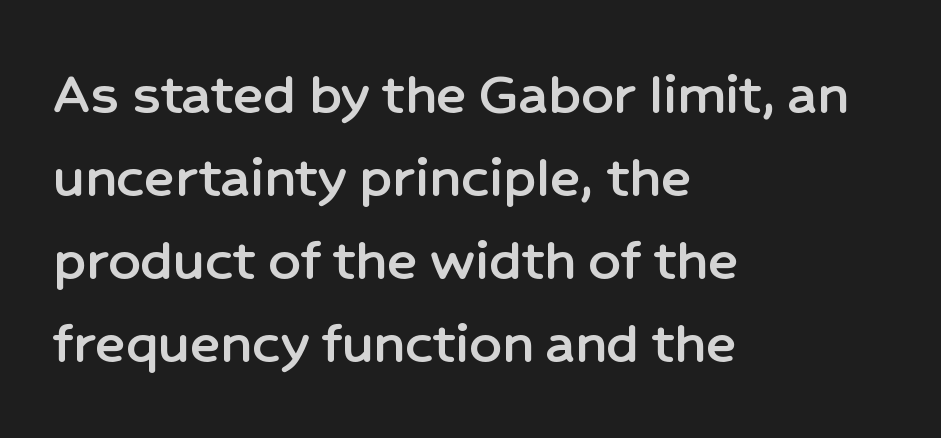
Here the designer chose a conventional face with non-uniform glyph widths. Look at the tracking — it's just the regular setting, nothing added. Notice how the passage keeps a crisp vertical edge on the left only. Vertical strokes here are truly vertical. No word sits above an underline. Leading: standard.
